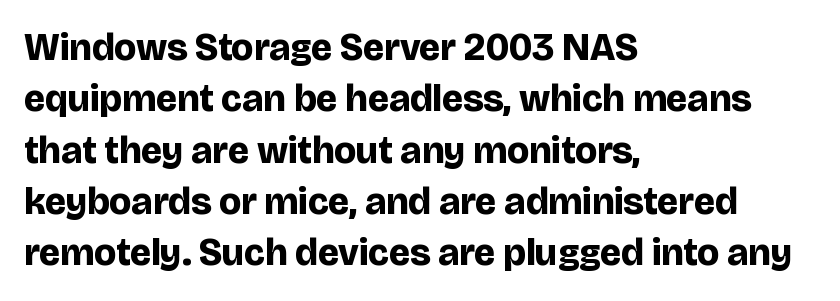
{"serif": "no", "italic": "no", "bold": "yes", "weight": "bold", "width": "normal", "stroke_contrast": "low", "x_height": "large", "monospaced": "no", "underline": "no", "align": "left", "line_spacing": "normal", "line_spacing_ratio": 1.35, "letter_spacing": "normal", "letter_spacing_em": 0.0, "glyph_px": 38}
